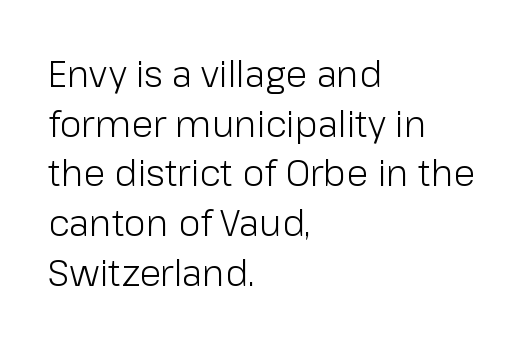
Q: Is the text bold? A: No.
Q: Is the text italic (slanted)? A: No, it is upright.
Q: Is the typeface a serif or a sans-serif typeface? A: Sans-serif.
Q: Is the text underlined? A: No.
Q: How is the paragraph aligned? A: Left-aligned.
Q: Is the spacing between letters normal or unusually wide? A: Normal.
Q: Is the spacing between lines tight, normal or loose? A: Normal.
Q: Width (condensed, normal, or wide)? A: Normal.
Q: Stroke contrast? A: Low.
Q: x-height? A: Medium.
Q: Monospaced? A: No.
